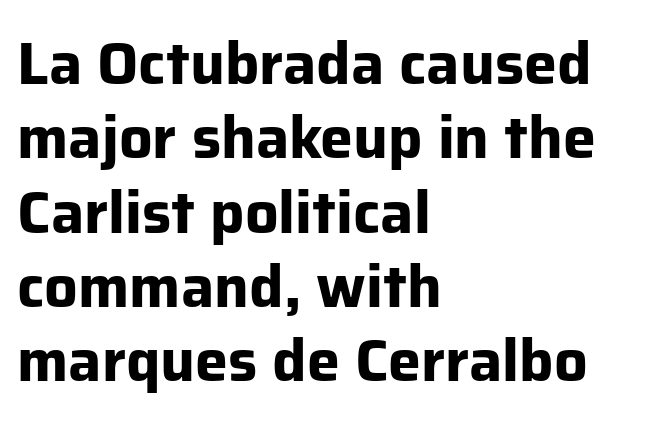
Students, this is bold: see how much ink each stroke carries. The rendering uses natural spacing where letterforms have individual widths. One-word summary of the alignment: left. Does the type have serifs? No, each stem ends abruptly. The passage shown stacks its lines at a standard gap. A roman cut, with each character standing at attention.
